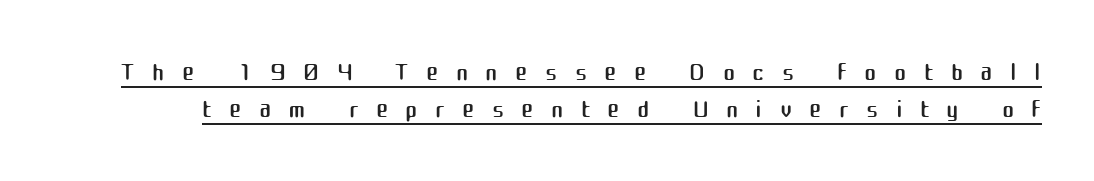
You could not count columns in this text — the font is proportionally spaced. The weight tops out at a normal text grade. A typesetter would mark this as roman, not italic. Compared with typical paragraphs, the rows here are closer together.
